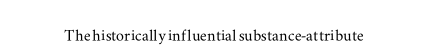
These lines keep a tight, regular rhythm from letter to letter. Unmarked baselines from the first word to the last. Italic: no, the glyphs are upright roman.
